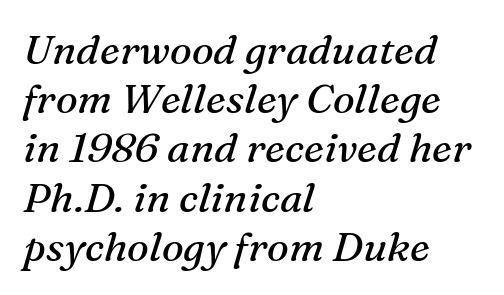
Q: Is the text bold? A: No.
Q: Is the text italic (slanted)? A: Yes, it leans right by about 16 degrees.
Q: Is the typeface a serif or a sans-serif typeface? A: Serif.
Q: Is the text underlined? A: No.
Q: How is the paragraph aligned? A: Left-aligned.
Q: Is the spacing between letters normal or unusually wide? A: Normal.
Q: Width (condensed, normal, or wide)? A: Normal.
Q: Stroke contrast? A: Medium.
Q: x-height? A: Medium.
Q: Monospaced? A: No.
